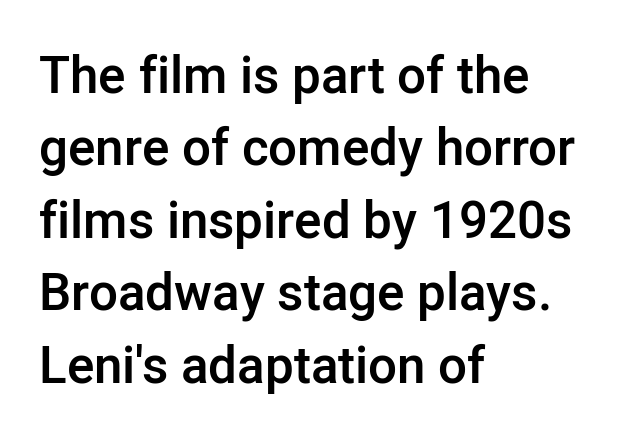
The image shows 51 px semibold sans-serif type, upright; set left-aligned, normal line spacing (1.42x), normal letter spacing, not underlined; low stroke contrast and a medium x-height.
